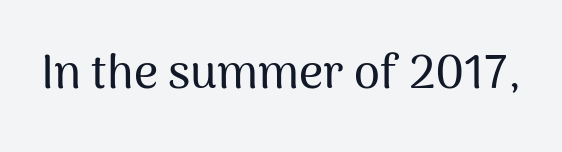
Note the varied advance widths — an 'i' is clearly narrower than an 'm'. Italic? Not at all — the glyphs are vertical. Does the type have serifs? No, each stem ends abruptly. The foot of each line stays bare and open. You could call the tracking neutral — neither tight nor loose.
